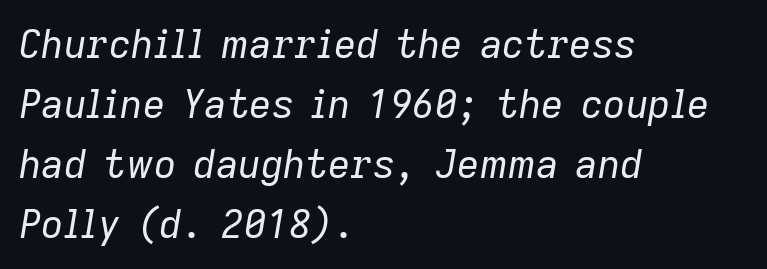
{"italic": "yes", "lean": "right", "slant_degrees": 9, "bold": "no", "weight": "regular", "width": "normal", "stroke_contrast": "low", "x_height": "medium", "monospaced": "no", "underline": "no", "align": "left", "line_spacing": "normal", "line_spacing_ratio": 1.54, "letter_spacing": "normal", "letter_spacing_em": 0.0, "glyph_px": 39}
